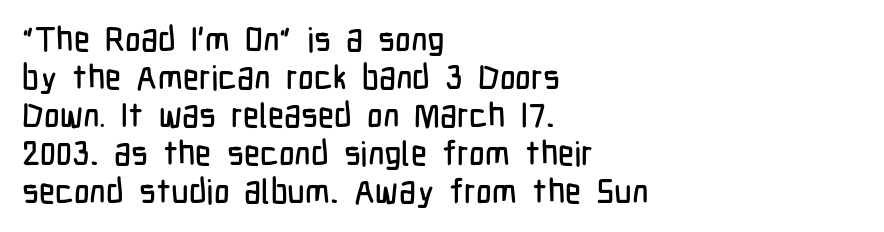
{"serif": "no", "italic": "no", "width": "condensed", "stroke_contrast": "low", "x_height": "medium", "monospaced": "no", "underline": "no", "align": "left", "line_spacing": "tight", "line_spacing_ratio": 1.12, "letter_spacing": "normal", "letter_spacing_em": 0.0, "glyph_px": 34}
